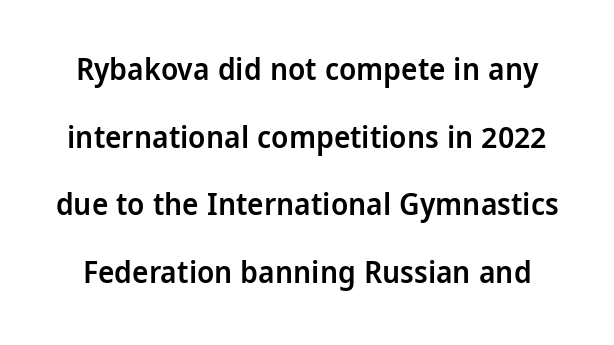
Q: Is the text bold? A: Semi-bold.
Q: Is the text italic (slanted)? A: No, it is upright.
Q: Is the typeface a serif or a sans-serif typeface? A: Sans-serif.
Q: Is the text underlined? A: No.
Q: Is the spacing between letters normal or unusually wide? A: Normal.
Q: Is the spacing between lines tight, normal or loose? A: Loose.
Q: Width (condensed, normal, or wide)? A: Condensed.
Q: Stroke contrast? A: Low.
Q: x-height? A: Large.
Q: Monospaced? A: No.
